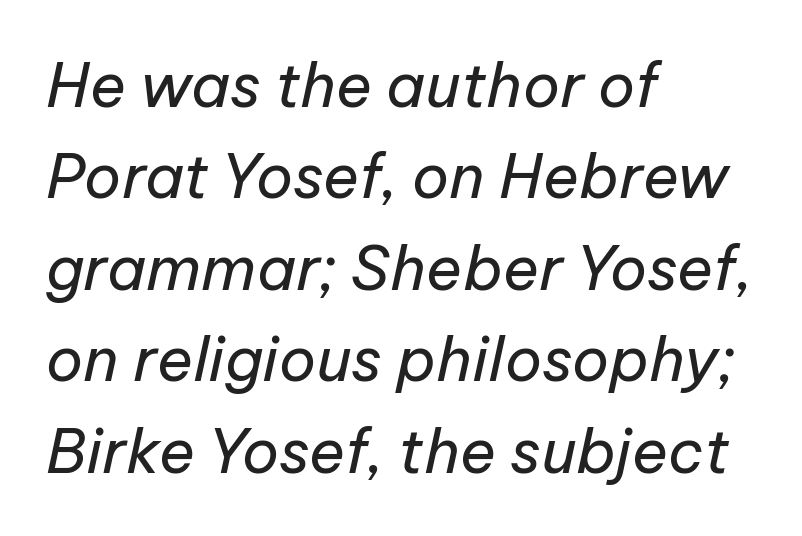
The specimen reads as italic at a glance. Is this a fixed-width face? No — the glyphs have proportional, varying widths. Nothing unusual about the tracking: characters are spaced as the font intends. Lines of text with bare space underneath. No chunkiness to these letters — they're not bold. Notice how descenders clear the ascenders below comfortably — that's standard leading.
